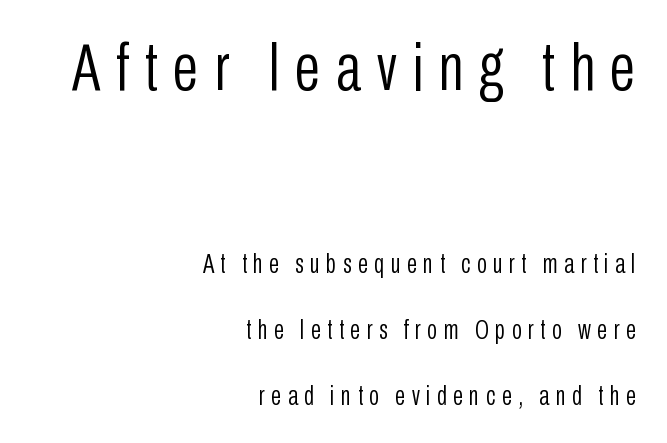
Serifs: no, the terminals of the letterforms are clean. You could fit nearly another row in the gap between these rows. Vertical strokes here are truly vertical. Glyph-to-glyph distance is far greater than everyday printed text. Lines of text with bare space underneath. Where is the straight margin? On the right.
